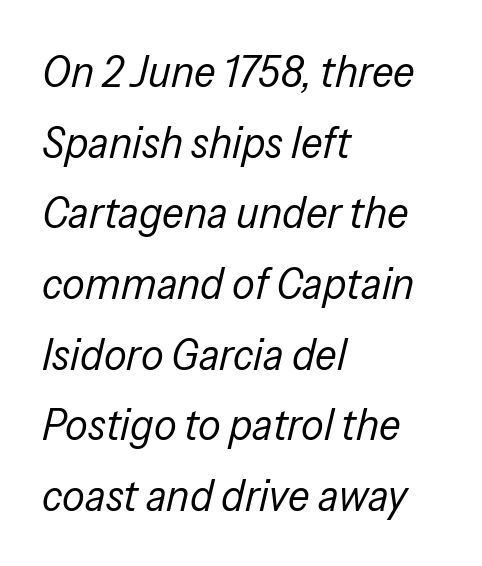
The glyphs look as if they've been sheared to an angle. Rows of type keep a routine distance in the vertical direction. A clean baseline with only descenders dipping below it. What stands out about the letter spacing? Nothing — it is the standard amount. Leftover space on each line is placed entirely after the last word.
